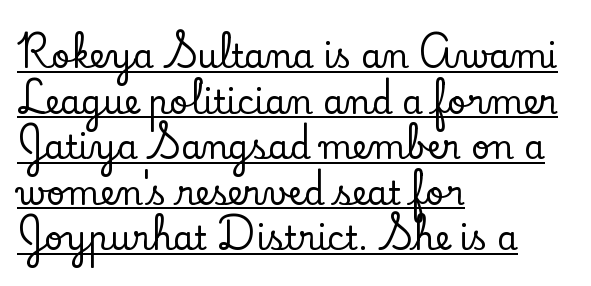
The image shows 33 px serif type, upright; set left-aligned, normal line spacing (1.38x), normal letter spacing, underlined; low stroke contrast and a small x-height.
